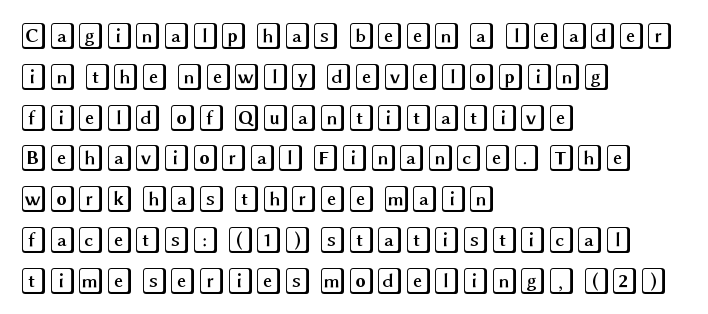
Q: Is the text italic (slanted)? A: No, it is upright.
Q: Is the text underlined? A: No.
Q: How is the paragraph aligned? A: Left-aligned.
Q: Is the spacing between letters normal or unusually wide? A: Normal.
Q: Is the spacing between lines tight, normal or loose? A: Normal.
